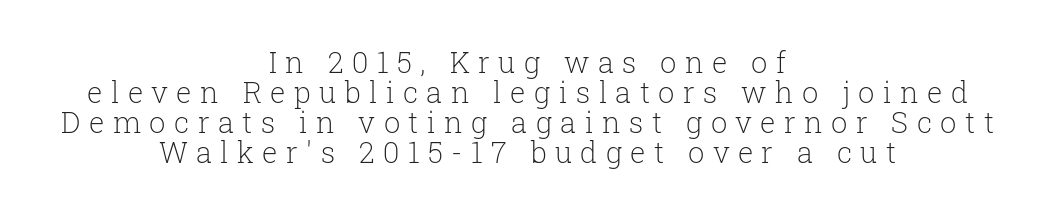
Q: Is the text bold? A: No.
Q: Is the text italic (slanted)? A: No, it is upright.
Q: Is the typeface a serif or a sans-serif typeface? A: Serif.
Q: Is the text underlined? A: No.
Q: How is the paragraph aligned? A: Centered.
Q: Is the spacing between letters normal or unusually wide? A: Unusually wide.
Q: Is the spacing between lines tight, normal or loose? A: Tight.
Q: Width (condensed, normal, or wide)? A: Normal.
Q: Stroke contrast? A: Low.
Q: x-height? A: Medium.
Q: Monospaced? A: No.
